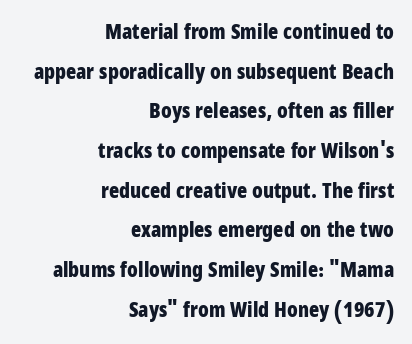
The image shows 21 px bold type, upright; set right-aligned, line spacing 1.89x, normal letter spacing, not underlined.
